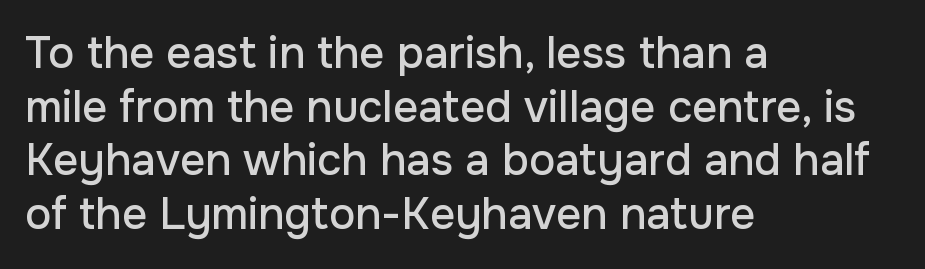
The image shows 44 px sans-serif type, upright; set left-aligned, line spacing 1.22x, normal letter spacing, not underlined; low stroke contrast and a medium x-height.
